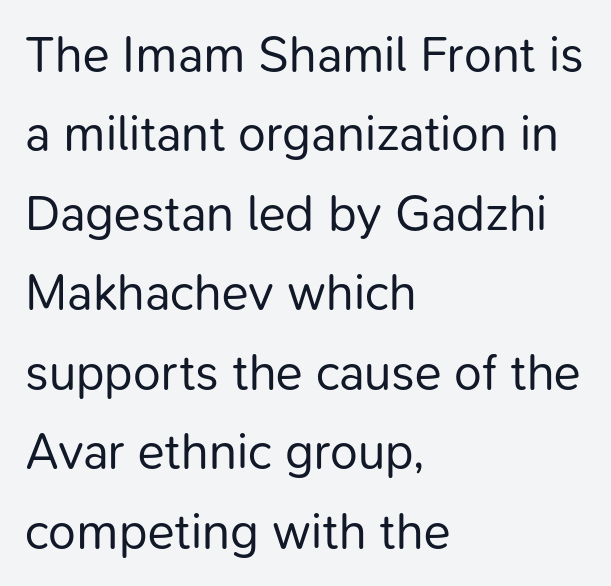
Q: Is the text bold? A: No.
Q: Is the text italic (slanted)? A: No, it is upright.
Q: Is the typeface a serif or a sans-serif typeface? A: Sans-serif.
Q: Is the text underlined? A: No.
Q: How is the paragraph aligned? A: Left-aligned.
Q: Is the spacing between letters normal or unusually wide? A: Normal.
Q: Is the spacing between lines tight, normal or loose? A: Normal.
Q: Width (condensed, normal, or wide)? A: Normal.
Q: Stroke contrast? A: Low.
Q: x-height? A: Medium.
Q: Monospaced? A: No.
